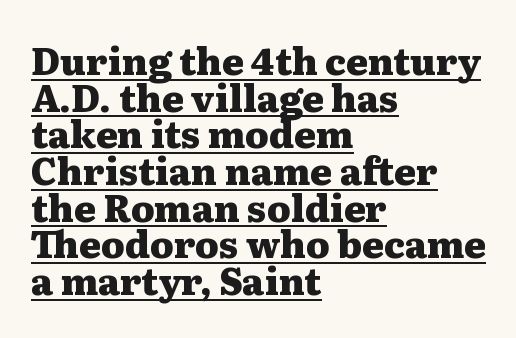
The image shows 37 px heavy, wide serif type, upright; set left-aligned, tight line spacing (0.99x), normal letter spacing, underlined; medium stroke contrast and a medium x-height.
